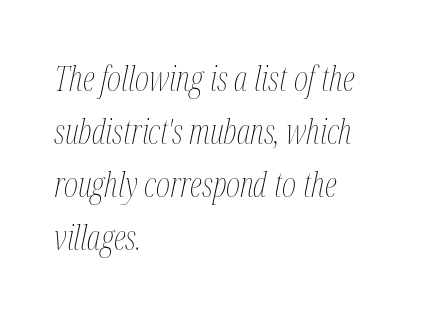
The rendering uses natural spacing where letterforms have individual widths. Here the glyphs are tracked normally, forming tight word shapes. These lines stack with their left ends in a neat column. Each row of text sits above clean, open space. The typeface has the unassuming heft of standard copy or less.
